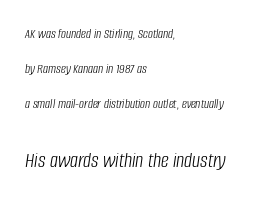
This is not heavy type; no bold has been used. Visually, the bottom section dominates because its glyphs are scaled up. A great deal of white space separates one row of letters from the next. Has an underline been added? It has not. The setting favours the left margin, as ordinary paragraphs usually do.
